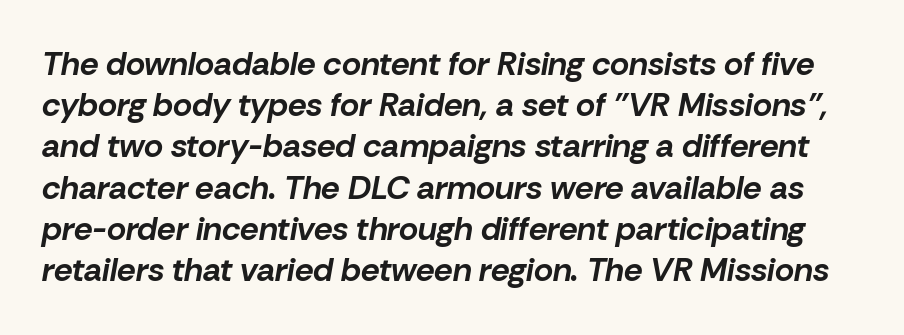
It's the slanting kind of type. Heavy, bold letterforms. Between one letter and the next there's only the usual sliver of space. Compared with typical paragraphs, the rows here are spaced about the same.
